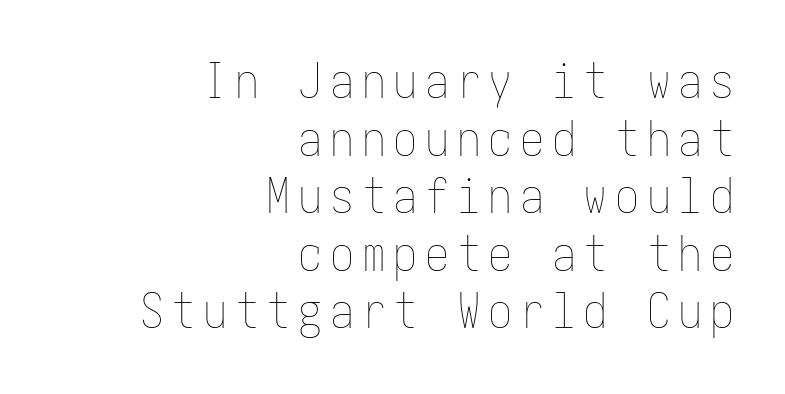
{"italic": "no", "bold": "no", "weight": "thin", "width": "condensed", "stroke_contrast": "low", "x_height": "medium", "underline": "no", "align": "right", "line_spacing_ratio": 1.2, "glyph_px": 48}
